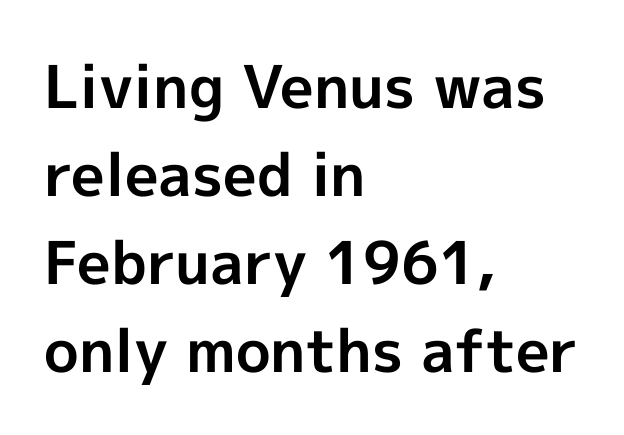
The rendering shows plain stroke endings on the letterforms — a sans-serif design. The baseline area is clear. Spacing verdict: proportional, widths tailored to each character. Compared with typical body copy, the letter spacing here is the same. Bold? Absolutely — the strokes are thick and heavy. Notice how the passage keeps a crisp vertical edge on the left only.
